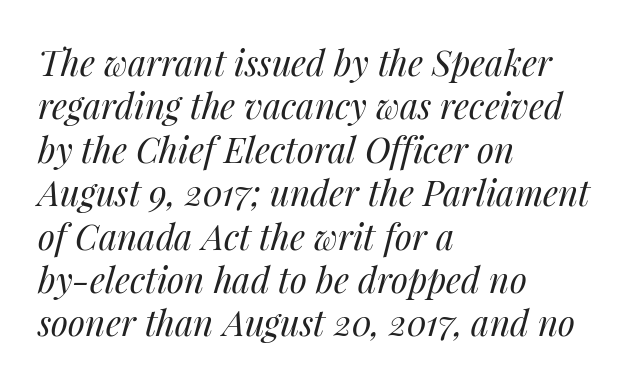
Q: Is the text bold? A: No.
Q: Is the text italic (slanted)? A: Yes, it leans right by about 14 degrees.
Q: Is the text underlined? A: No.
Q: How is the paragraph aligned? A: Left-aligned.
Q: Is the spacing between letters normal or unusually wide? A: Normal.
Q: Width (condensed, normal, or wide)? A: Normal.
Q: Stroke contrast? A: Medium.
Q: x-height? A: Medium.
Q: Monospaced? A: No.
